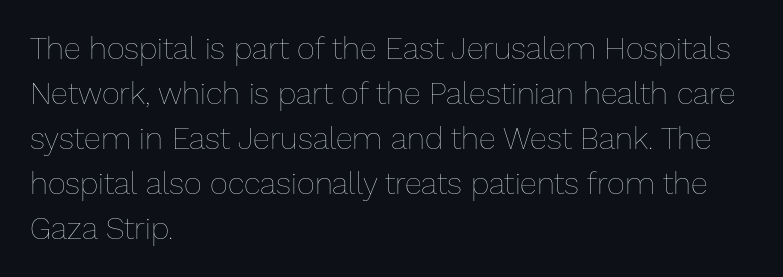
The image shows 31 px thin type, upright; set left-aligned, normal line spacing (1.45x), normal letter spacing, not underlined; low stroke contrast and a medium x-height.
